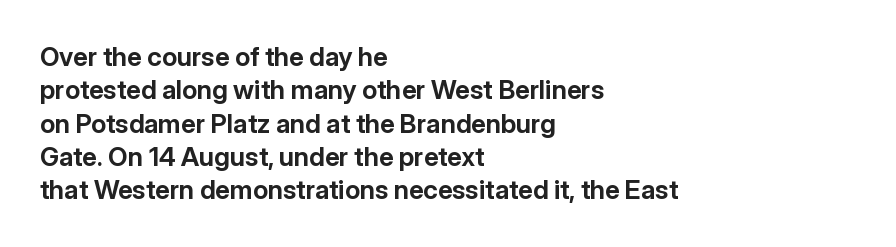
In terms of posture, this sample is upright. Look at the stroke-to-counter ratio: heavy, a bold. Notice how descenders clear the ascenders below comfortably — that's standard leading. The zone under the glyphs is completely vacant. The rendering keeps characters at their native spacing.
